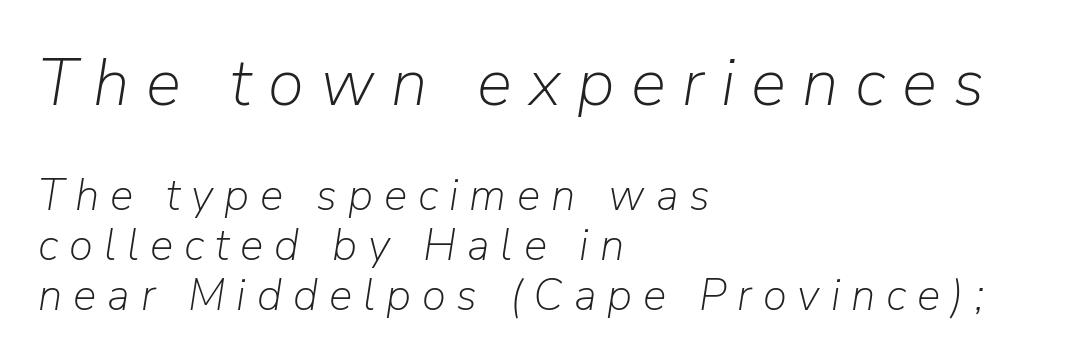
Q: Is the text bold? A: No.
Q: Is the text italic (slanted)? A: Yes, it leans right by about 9 degrees.
Q: Is the text underlined? A: No.
Q: How is the paragraph aligned? A: Left-aligned.
Q: Is the spacing between letters normal or unusually wide? A: Unusually wide.
Q: Is the spacing between lines tight, normal or loose? A: Tight.
Q: Which block of text is set in a larger size, the first (top) or the second (bottom)? A: The first (top) one.
Q: Width (condensed, normal, or wide)? A: Normal.
Q: Stroke contrast? A: Low.
Q: x-height? A: Medium.
Q: Monospaced? A: No.
